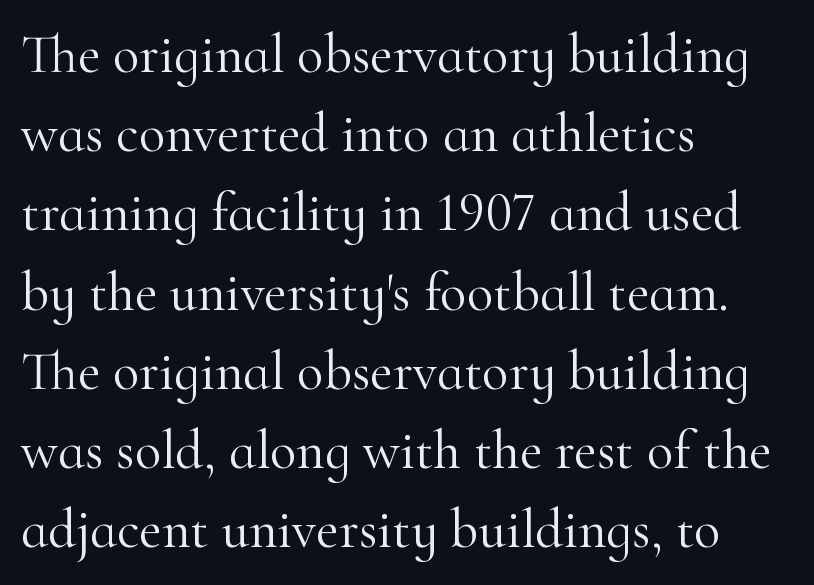
{"serif": "yes", "italic": "no", "bold": "no", "weight": "light", "width": "normal", "stroke_contrast": "high", "x_height": "small", "monospaced": "no", "underline": "no", "align": "left", "line_spacing": "normal", "line_spacing_ratio": 1.44, "letter_spacing": "normal", "letter_spacing_em": 0.0, "glyph_px": 55}
